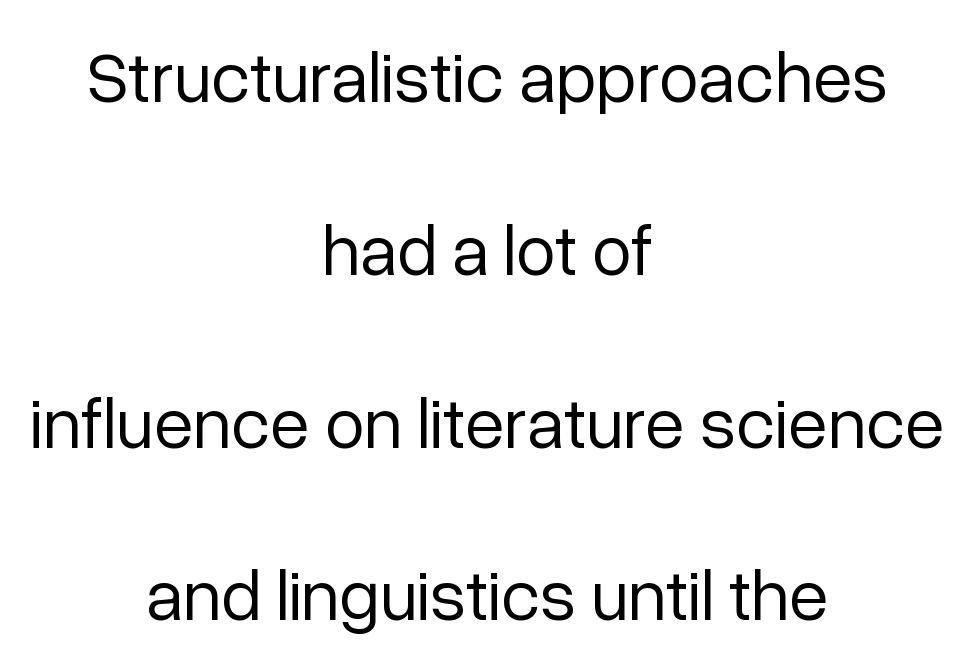
The image shows 72 px regular-weight sans-serif type, upright; set centered, loose line spacing (2.4x), normal letter spacing, not underlined; low stroke contrast and a medium x-height.
